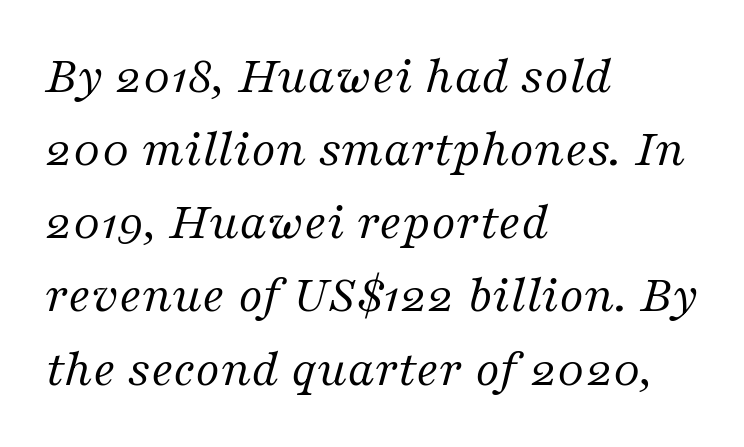
The image shows 53 px regular-weight serif type, italic (leaning right); set left-aligned, normal line spacing (1.38x), normal letter spacing, not underlined; medium stroke contrast and a medium x-height.
